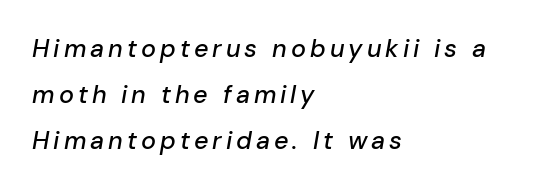
The image shows 25 px text type, italic (leaning right); set left-aligned, line spacing 1.85x, not underlined.
